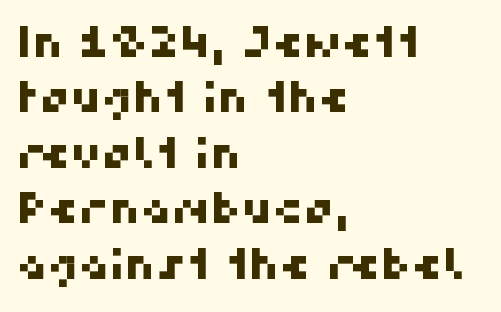
The image shows 43 px sans-serif type; set left-aligned, normal line spacing (1.29x), normal letter spacing, not underlined; high stroke contrast and a medium x-height.
